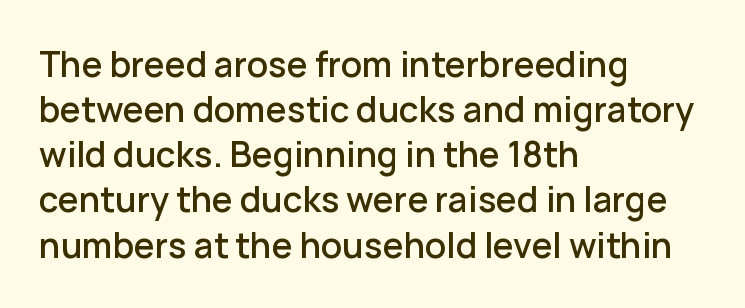
Every character sits straight up, as roman type does. The text block is weighted toward the left margin, trailing off unevenly rightward. The typeface chosen for these lines omits serifs. Underlining? Definitely not there.
